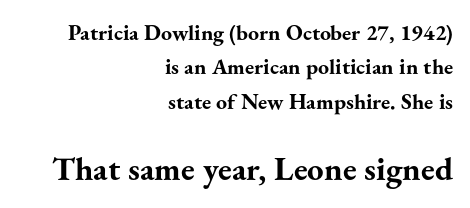
These two chunks differ in scale, with the bottom chunk taking the larger measure. Quick note: not italic, upright. Pretty heavy lettering here — definitely bold. These lines keep a tight, regular rhythm from letter to letter.
